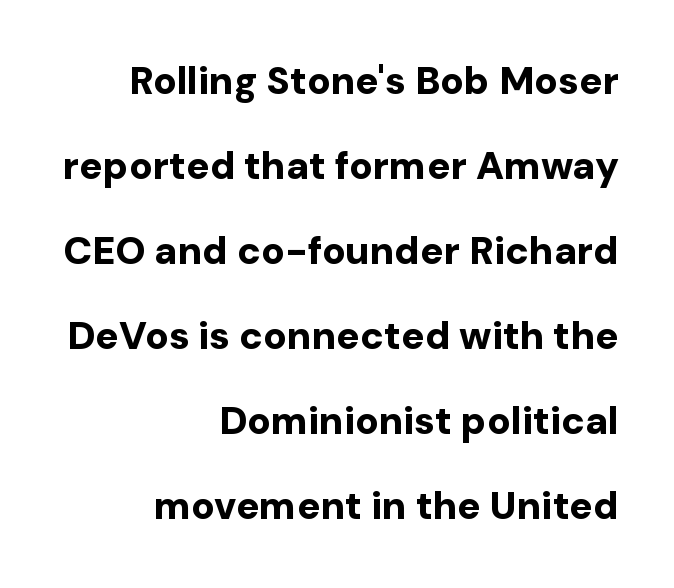
The image shows 39 px bold sans-serif type, upright; set right-aligned, loose line spacing (2.18x), normal letter spacing, not underlined; low stroke contrast and a medium x-height.
